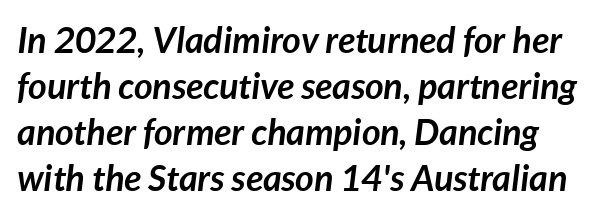
Q: Is the text bold? A: Yes.
Q: Is the text italic (slanted)? A: Yes, it leans right by about 7 degrees.
Q: Is the text underlined? A: No.
Q: Is the spacing between letters normal or unusually wide? A: Normal.
Q: Is the spacing between lines tight, normal or loose? A: Normal.
Q: Width (condensed, normal, or wide)? A: Normal.
Q: Stroke contrast? A: Low.
Q: x-height? A: Medium.
Q: Monospaced? A: No.
